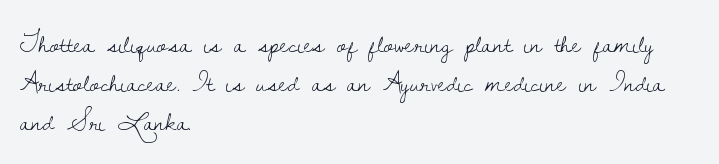
{"serif": "yes", "bold": "no", "weight": "light", "width": "normal", "stroke_contrast": "low", "x_height": "small", "monospaced": "no", "underline": "no", "align": "left", "line_spacing": "normal", "line_spacing_ratio": 1.39, "letter_spacing": "normal", "letter_spacing_em": 0.0, "glyph_px": 28}
